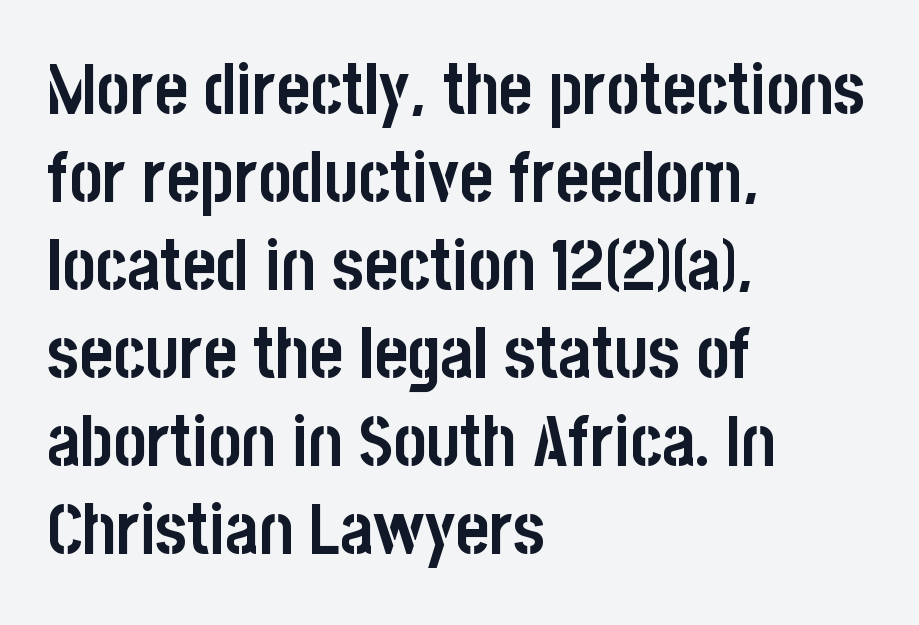
The image shows 71 px semibold, condensed sans-serif type, upright; set left-aligned, line spacing 1.24x, normal letter spacing, not underlined; low stroke contrast and a large x-height.
